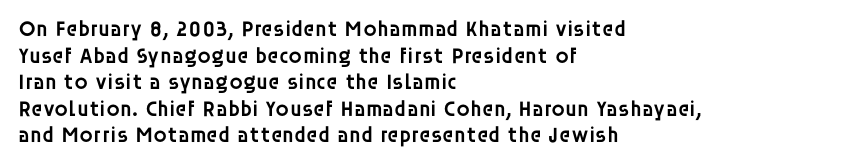
The image shows 22 px text type, upright; set left-aligned, line spacing 1.21x, normal letter spacing, not underlined.
